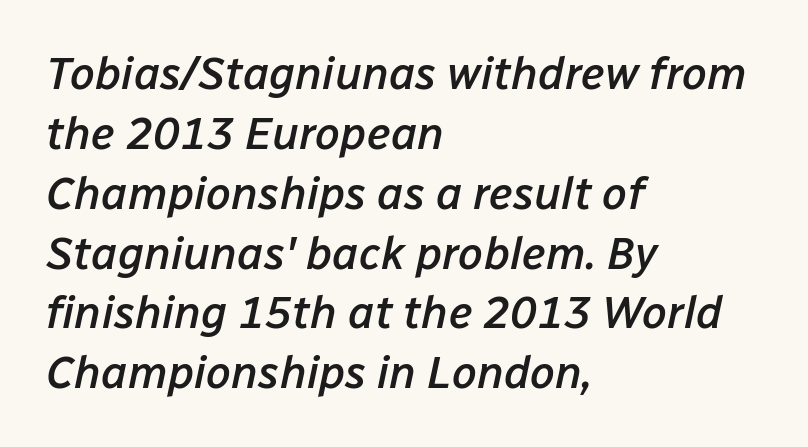
Q: Is the text bold? A: Semi-bold.
Q: Is the text italic (slanted)? A: Yes, it leans right by about 12 degrees.
Q: Is the text underlined? A: No.
Q: How is the paragraph aligned? A: Left-aligned.
Q: Is the spacing between letters normal or unusually wide? A: Normal.
Q: Is the spacing between lines tight, normal or loose? A: Normal.
Q: Width (condensed, normal, or wide)? A: Normal.
Q: Stroke contrast? A: Low.
Q: x-height? A: Medium.
Q: Monospaced? A: No.
